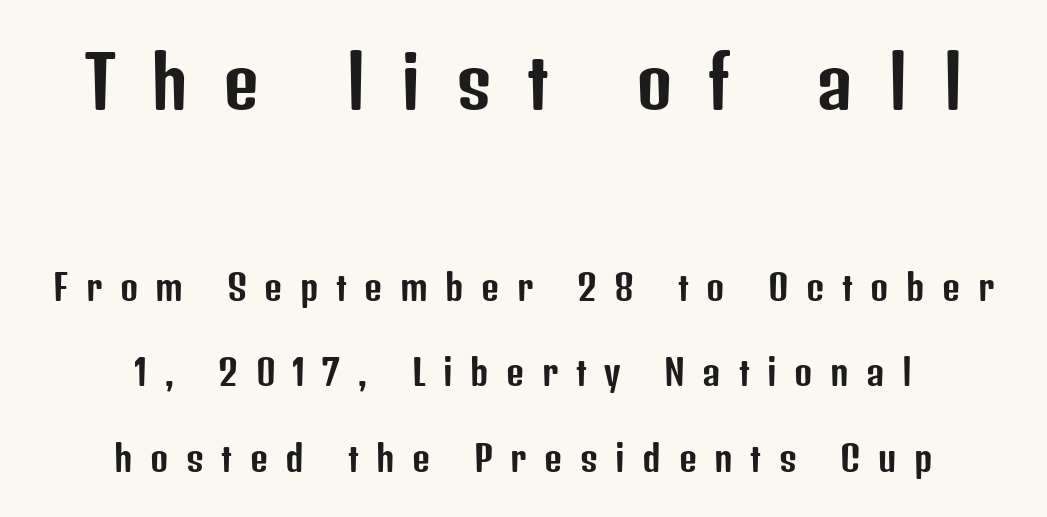
Q: Is the text italic (slanted)? A: No, it is upright.
Q: Is the typeface a serif or a sans-serif typeface? A: Sans-serif.
Q: Is the text underlined? A: No.
Q: How is the paragraph aligned? A: Centered.
Q: Is the spacing between letters normal or unusually wide? A: Unusually wide.
Q: Is the spacing between lines tight, normal or loose? A: Loose.
Q: Which block of text is set in a larger size, the first (top) or the second (bottom)? A: The first (top) one.
Q: Width (condensed, normal, or wide)? A: Condensed.
Q: Stroke contrast? A: Low.
Q: x-height? A: Medium.
Q: Monospaced? A: No.
